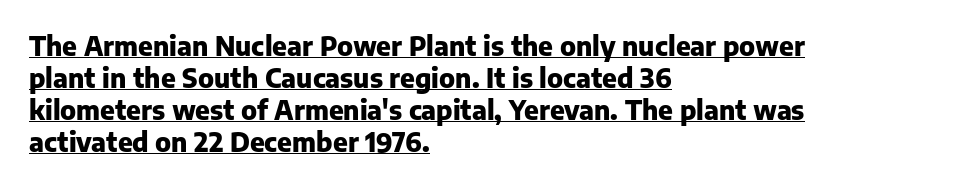
{"italic": "no", "bold": "yes", "underline": "yes", "align": "left", "line_spacing_ratio": 1.23, "letter_spacing": "normal", "letter_spacing_em": 0.0, "glyph_px": 26}
